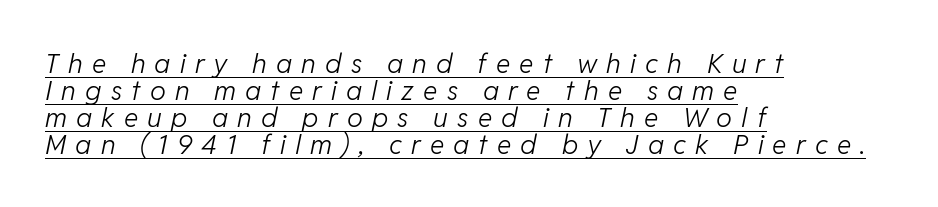
The image shows 27 px text type, italic (leaning right); set left-aligned, tight line spacing (1.0x), unusually wide letter spacing (+0.34 em), underlined.
